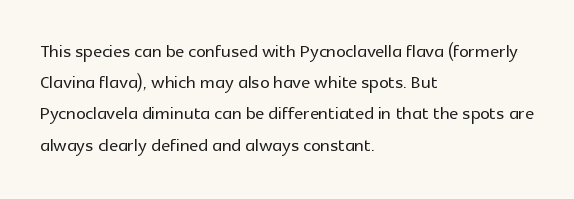
Q: Is the text italic (slanted)? A: No, it is upright.
Q: Is the text underlined? A: No.
Q: How is the paragraph aligned? A: Left-aligned.
Q: Is the spacing between letters normal or unusually wide? A: Normal.
Q: Is the spacing between lines tight, normal or loose? A: Normal.
